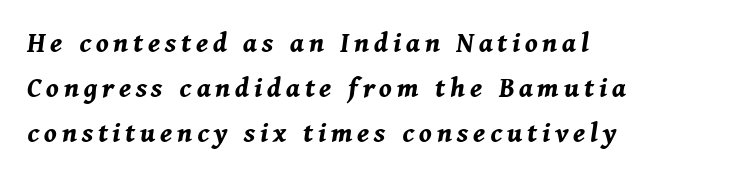
Q: Is the text bold? A: Yes.
Q: Is the text italic (slanted)? A: Yes, it leans right by about 11 degrees.
Q: Is the text underlined? A: No.
Q: How is the paragraph aligned? A: Left-aligned.
Q: Is the spacing between lines tight, normal or loose? A: Normal.
Q: Width (condensed, normal, or wide)? A: Normal.
Q: Stroke contrast? A: Medium.
Q: x-height? A: Medium.
Q: Monospaced? A: No.
